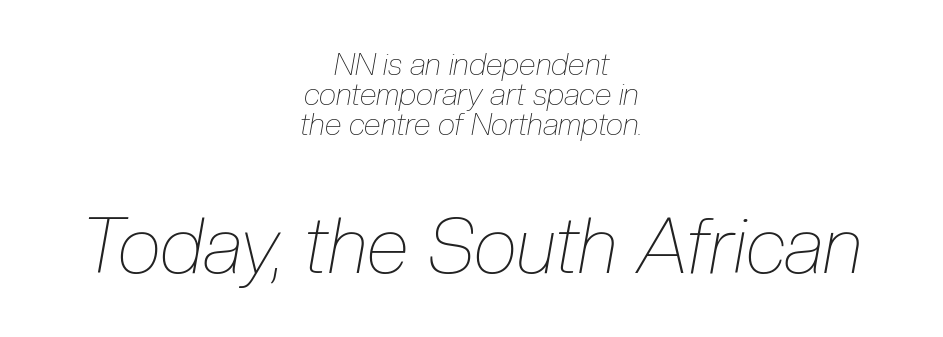
{"italic": "yes", "lean": "right", "slant_degrees": 10, "bold": "no", "weight": "thin", "width": "condensed", "stroke_contrast": "low", "x_height": "medium", "monospaced": "no", "underline": "no", "align": "center", "line_spacing": "tight", "line_spacing_ratio": 0.97, "letter_spacing": "normal", "letter_spacing_em": 0.0, "larger_block": "second", "size_ratio": 2.52, "glyph_px": 78}
